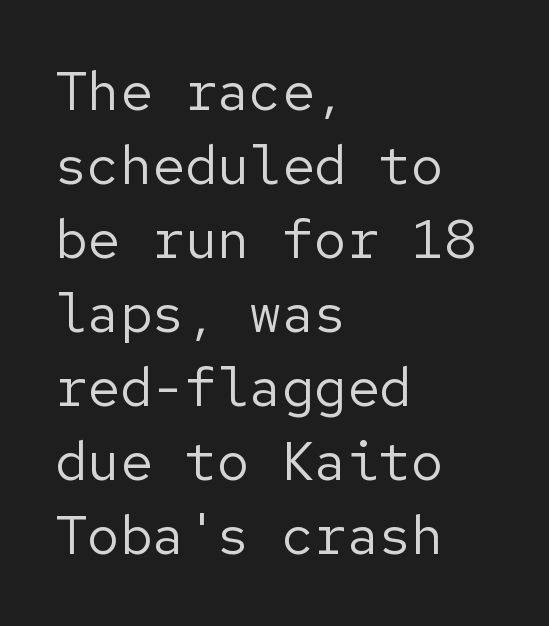
The font's upright variant was chosen for this text. Nothing heavy about these letters — not bold at all. Alignment: flush left. The block of text has a typical density, with ordinary space between rows. The letters carry no serifs — their stems end cleanly without finishing strokes.
